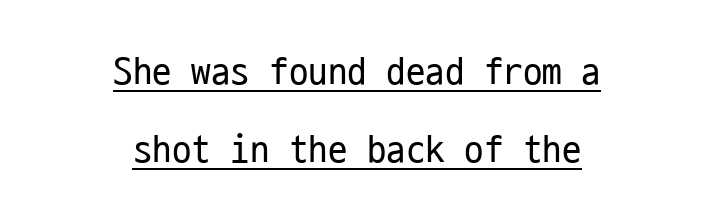
Q: Is the text bold? A: No.
Q: Is the text italic (slanted)? A: No, it is upright.
Q: Is the typeface a serif or a sans-serif typeface? A: Sans-serif.
Q: Is the text underlined? A: Yes.
Q: How is the paragraph aligned? A: Centered.
Q: Is the spacing between letters normal or unusually wide? A: Normal.
Q: Is the spacing between lines tight, normal or loose? A: Loose.
Q: Width (condensed, normal, or wide)? A: Condensed.
Q: Stroke contrast? A: Low.
Q: x-height? A: Medium.
Q: Monospaced? A: Yes.
